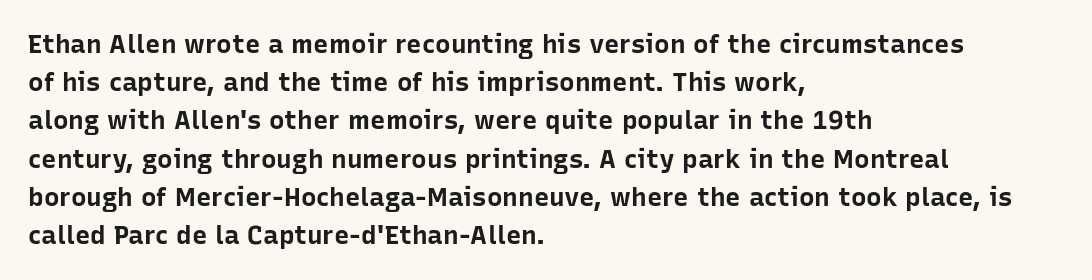
Q: Is the text bold? A: Yes.
Q: Is the text italic (slanted)? A: No, it is upright.
Q: Is the text underlined? A: No.
Q: How is the paragraph aligned? A: Left-aligned.
Q: Is the spacing between letters normal or unusually wide? A: Normal.
Q: Is the spacing between lines tight, normal or loose? A: Normal.
